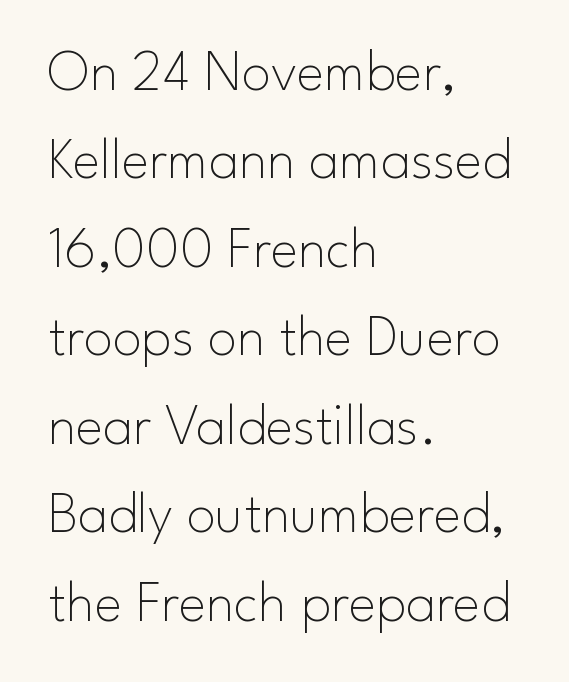
The image shows 59 px thin sans-serif type, upright; set left-aligned, normal line spacing (1.5x), normal letter spacing, not underlined; low stroke contrast and a small x-height.
